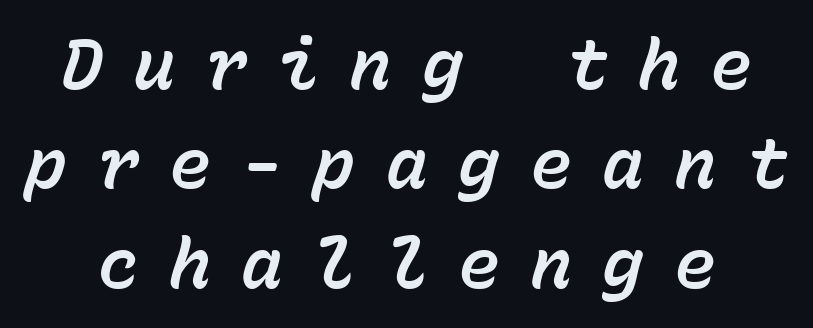
Q: Is the text italic (slanted)? A: Yes, it leans right by about 15 degrees.
Q: Is the text underlined? A: No.
Q: Is the spacing between letters normal or unusually wide? A: Unusually wide.
Q: Is the spacing between lines tight, normal or loose? A: Normal.
Q: Width (condensed, normal, or wide)? A: Normal.
Q: Stroke contrast? A: Low.
Q: x-height? A: Medium.
Q: Monospaced? A: Yes.
